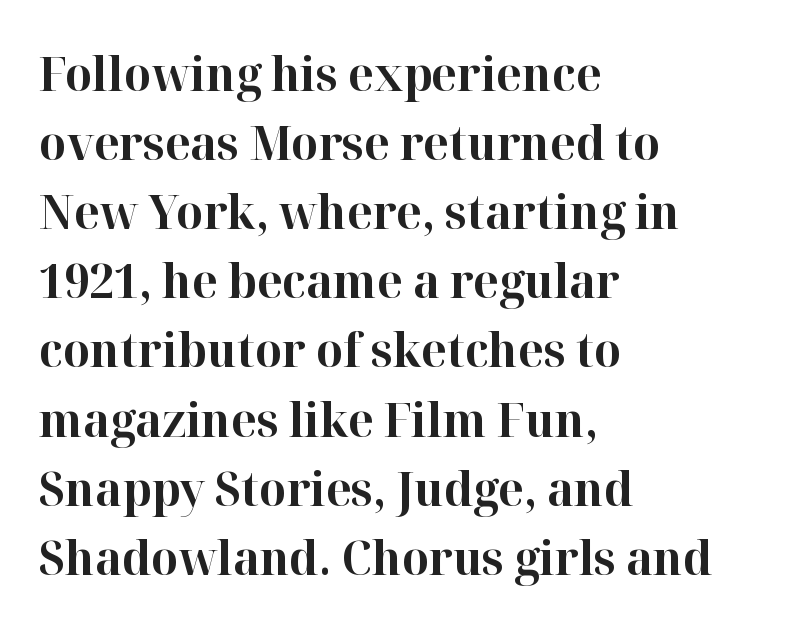
Type without underlining. A classic flush-left, rag-right setting is used for this passage. Ordinary non-slanted type is in use. I'd call this a serif setting — the letters wear small feet.
